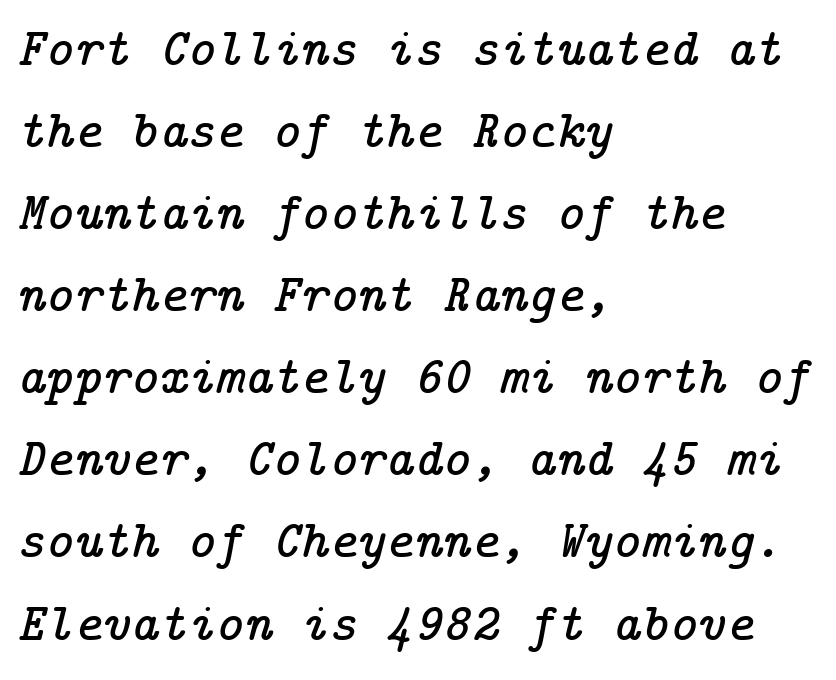
{"serif": "yes", "italic": "yes", "lean": "right", "slant_degrees": 14, "width": "normal", "stroke_contrast": "low", "x_height": "medium", "underline": "no", "align": "left", "line_spacing": "normal", "line_spacing_ratio": 1.52, "letter_spacing": "normal", "letter_spacing_em": 0.0, "glyph_px": 54}
